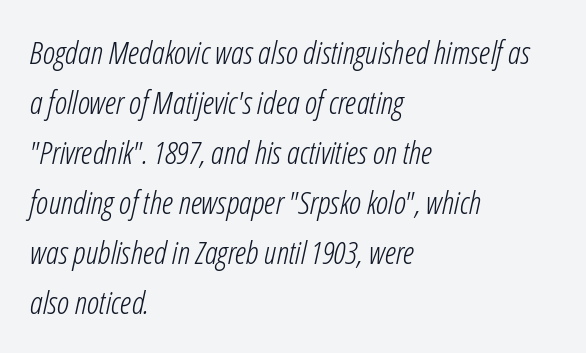
{"italic": "yes", "lean": "right", "slant_degrees": 12, "bold": "no", "weight": "light", "width": "condensed", "stroke_contrast": "low", "x_height": "medium", "monospaced": "no", "underline": "no", "align": "left", "line_spacing": "normal", "line_spacing_ratio": 1.56, "letter_spacing": "normal", "letter_spacing_em": 0.0, "glyph_px": 32}
